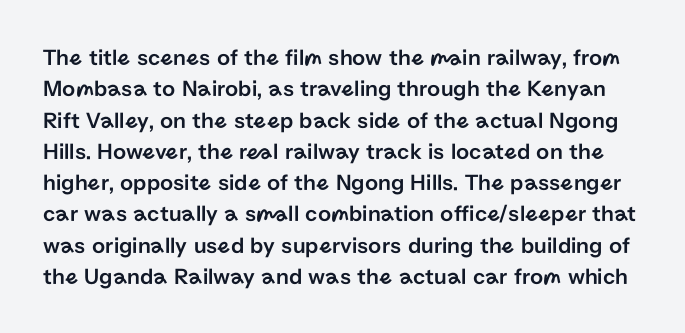
Q: Is the text italic (slanted)? A: No, it is upright.
Q: Is the text underlined? A: No.
Q: Is the spacing between letters normal or unusually wide? A: Normal.
Q: Is the spacing between lines tight, normal or loose? A: Normal.
